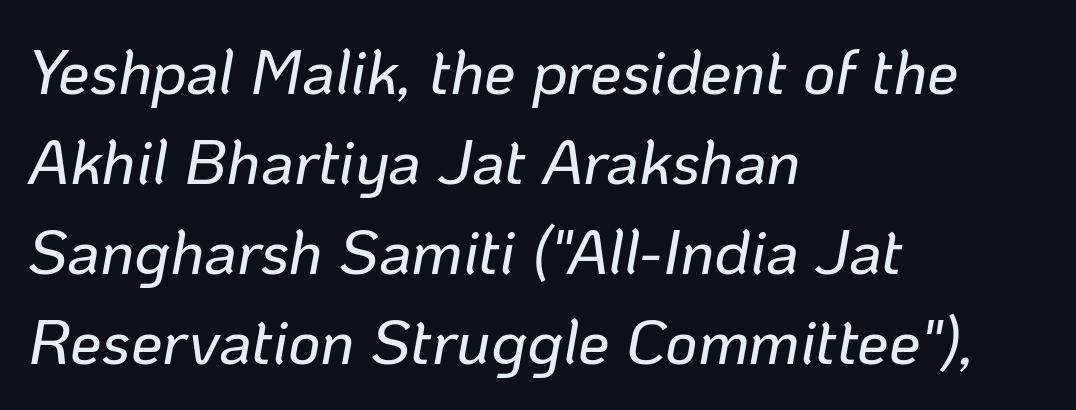
The rendering keeps characters at their native spacing. Varying glyph widths throughout — classic text-font behaviour. Normally led — the rows are evenly, conventionally spaced. This is oblique type, the kind used for emphasis or titles. The paragraph has a hard left edge and a soft right edge.
